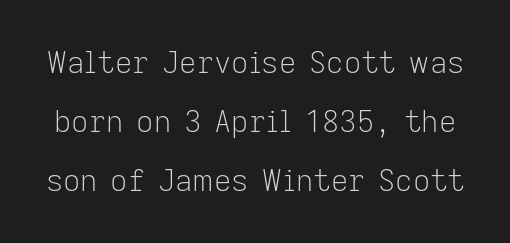
Q: Is the text bold? A: No.
Q: Is the text italic (slanted)? A: No, it is upright.
Q: Is the typeface a serif or a sans-serif typeface? A: Sans-serif.
Q: Is the text underlined? A: No.
Q: Is the spacing between letters normal or unusually wide? A: Normal.
Q: Is the spacing between lines tight, normal or loose? A: Loose.
Q: Width (condensed, normal, or wide)? A: Normal.
Q: Stroke contrast? A: Low.
Q: x-height? A: Medium.
Q: Monospaced? A: No.
